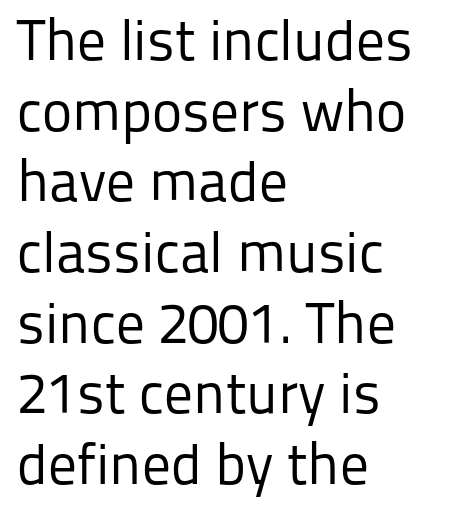
Q: Is the text bold? A: No.
Q: Is the text italic (slanted)? A: No, it is upright.
Q: Is the typeface a serif or a sans-serif typeface? A: Sans-serif.
Q: Is the text underlined? A: No.
Q: How is the paragraph aligned? A: Left-aligned.
Q: Is the spacing between letters normal or unusually wide? A: Normal.
Q: Width (condensed, normal, or wide)? A: Normal.
Q: Stroke contrast? A: Low.
Q: x-height? A: Medium.
Q: Monospaced? A: No.
